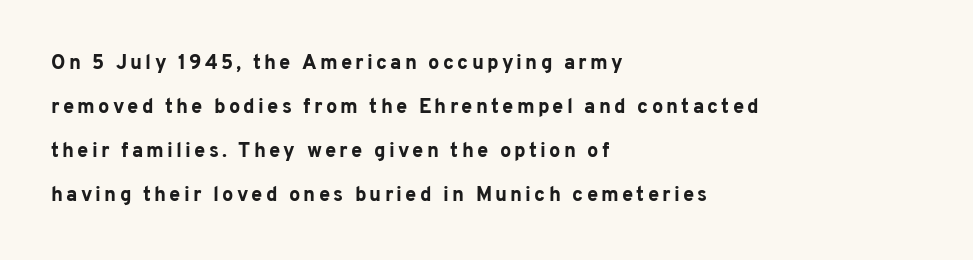
Left-aligned paragraph, ragged on the right. Heft: maximum for text — a bold. Italic: no, the glyphs are upright roman. Has an underline been added? It has not. Leading is clearly above the norm, producing a sparse column.
